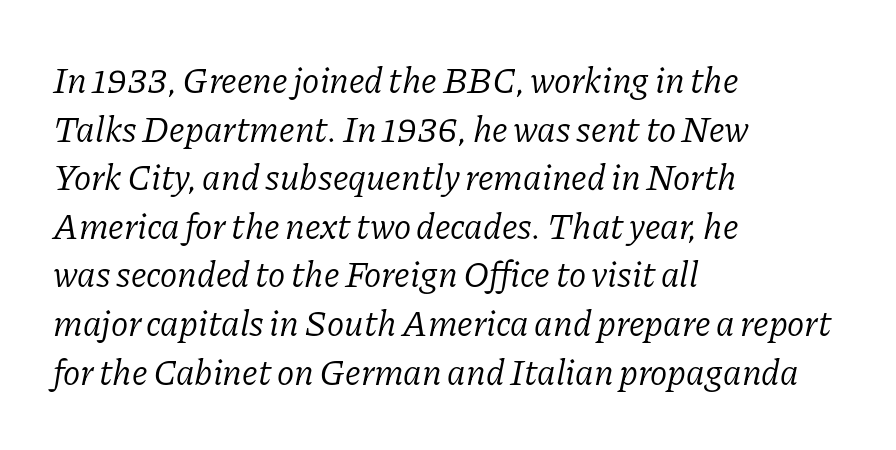
Q: Is the text bold? A: No.
Q: Is the text italic (slanted)? A: Yes, it leans right by about 11 degrees.
Q: Is the typeface a serif or a sans-serif typeface? A: Serif.
Q: Is the text underlined? A: No.
Q: How is the paragraph aligned? A: Left-aligned.
Q: Is the spacing between letters normal or unusually wide? A: Normal.
Q: Is the spacing between lines tight, normal or loose? A: Normal.
Q: Width (condensed, normal, or wide)? A: Normal.
Q: Stroke contrast? A: Low.
Q: x-height? A: Medium.
Q: Monospaced? A: No.
